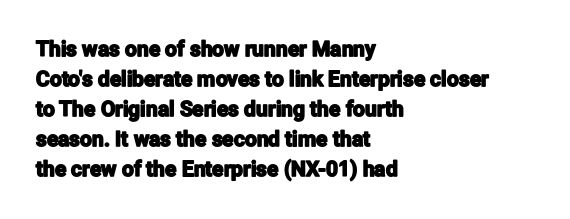
The image shows 21 px text type, upright; set left-aligned, normal line spacing (1.43x), normal letter spacing, not underlined.
